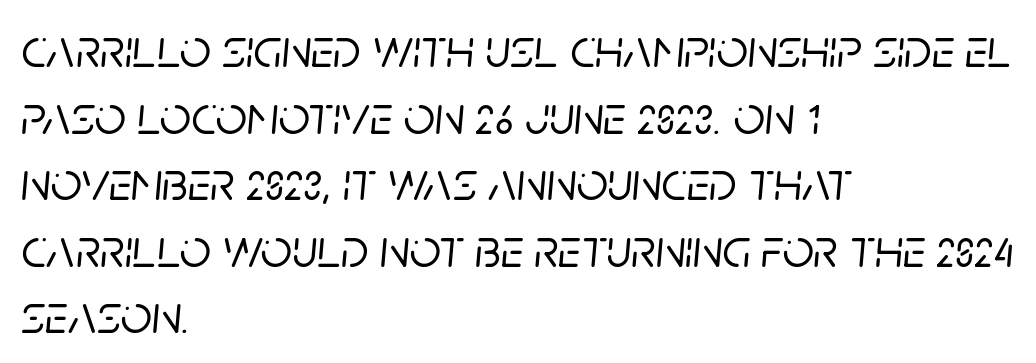
The image shows 55 px text type, italic (leaning right); set left-aligned, line spacing 1.21x, normal letter spacing, not underlined; low stroke contrast and a large x-height.
